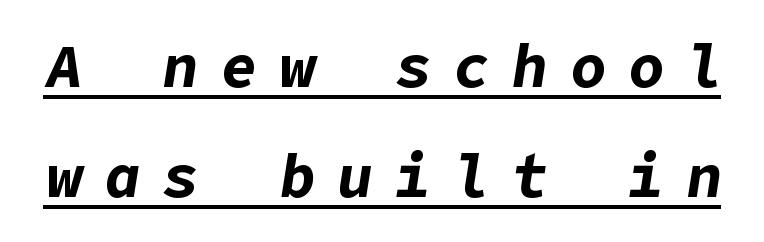
The image shows 60 px bold type, italic (leaning right); set line spacing 1.84x, unusually wide letter spacing (+0.37 em), underlined; low stroke contrast and a medium x-height.
